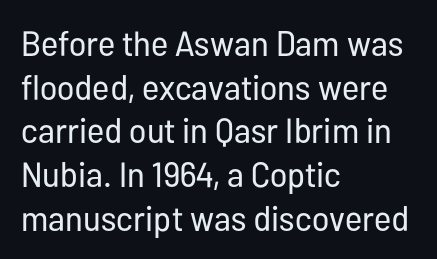
{"serif": "no", "italic": "no", "bold": "no", "weight": "regular", "width": "condensed", "stroke_contrast": "low", "x_height": "medium", "monospaced": "no", "underline": "no", "align": "left", "line_spacing": "normal", "line_spacing_ratio": 1.25, "letter_spacing": "normal", "letter_spacing_em": 0.0, "glyph_px": 35}
